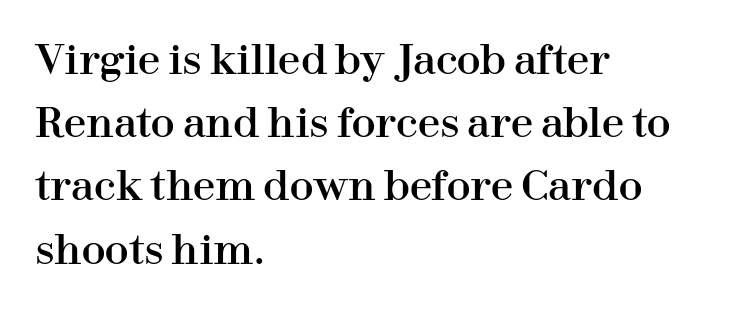
Q: Is the text italic (slanted)? A: No, it is upright.
Q: Is the typeface a serif or a sans-serif typeface? A: Serif.
Q: Is the text underlined? A: No.
Q: How is the paragraph aligned? A: Left-aligned.
Q: Is the spacing between letters normal or unusually wide? A: Normal.
Q: Is the spacing between lines tight, normal or loose? A: Normal.
Q: Width (condensed, normal, or wide)? A: Normal.
Q: Stroke contrast? A: High.
Q: x-height? A: Medium.
Q: Monospaced? A: No.
